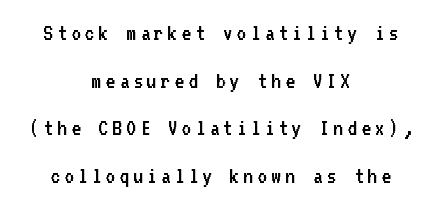
The image shows 24 px text type, upright; set centered, loose line spacing (1.98x), not underlined.
